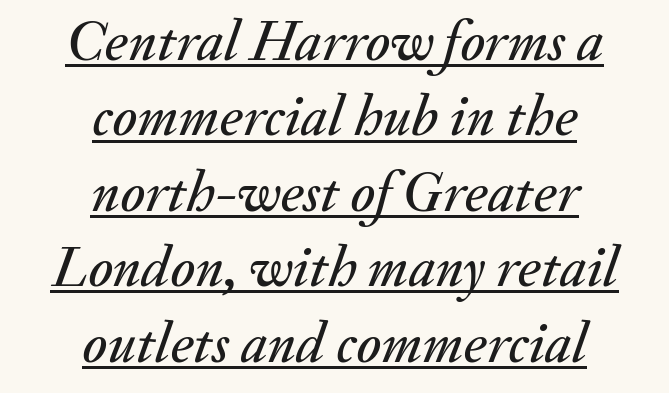
The line-height multiplier appears to be the usual default. A typesetter would call this proportional, since set widths differ per character. The typesetter has applied underlining to the passage shown. Teacher's note: observe the equal gaps on both sides — that is centered alignment.
